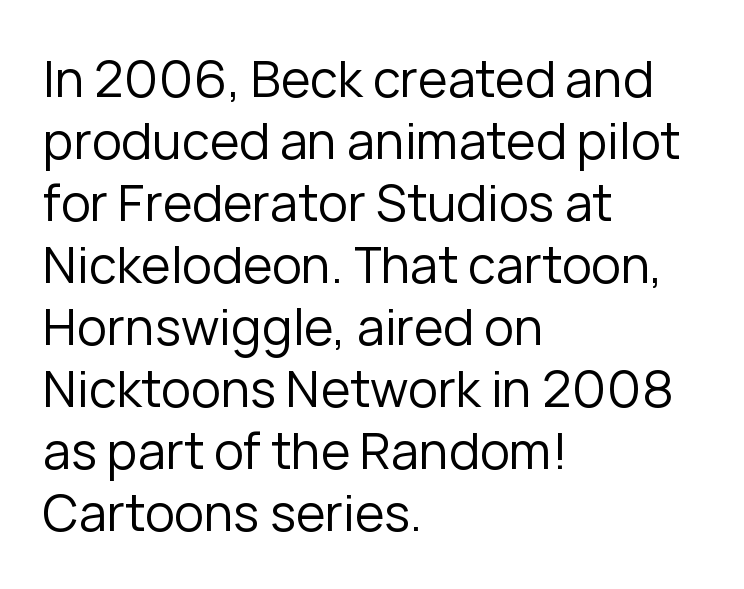
The image shows 50 px regular-weight sans-serif type, upright; set left-aligned, line spacing 1.24x, normal letter spacing, not underlined; low stroke contrast and a medium x-height.
